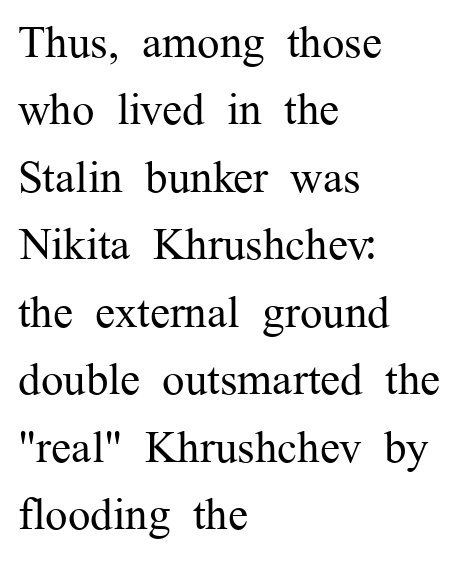
{"serif": "yes", "italic": "no", "bold": "no", "weight": "regular", "width": "normal", "stroke_contrast": "medium", "x_height": "medium", "monospaced": "no", "underline": "no", "align": "left", "line_spacing": "normal", "line_spacing_ratio": 1.5, "letter_spacing": "normal", "letter_spacing_em": 0.0, "glyph_px": 45}
